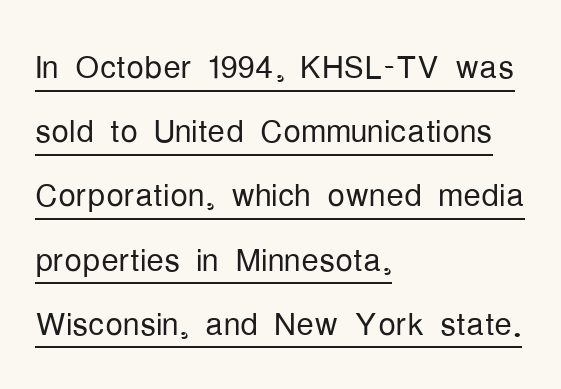
The lettering holds an erect, upright posture throughout. Here the designer chose a conventional face with non-uniform glyph widths. Typographically, this falls in the sans-serif category. The typeface has the unassuming heft of standard copy or less.
